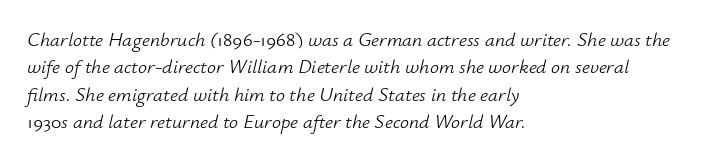
{"italic": "yes", "lean": "right", "slant_degrees": 12, "bold": "no", "underline": "no", "align": "left", "line_spacing": "normal", "line_spacing_ratio": 1.37, "letter_spacing": "normal", "letter_spacing_em": 0.0, "glyph_px": 20}
